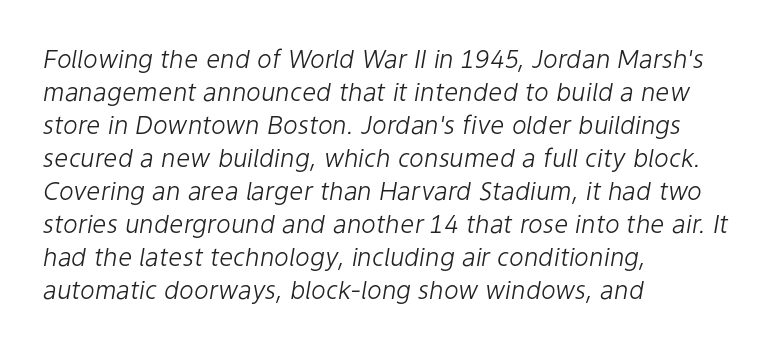
Q: Is the text bold? A: No.
Q: Is the text italic (slanted)? A: Yes, it leans right by about 9 degrees.
Q: Is the text underlined? A: No.
Q: How is the paragraph aligned? A: Left-aligned.
Q: Is the spacing between letters normal or unusually wide? A: Normal.
Q: Is the spacing between lines tight, normal or loose? A: Normal.
